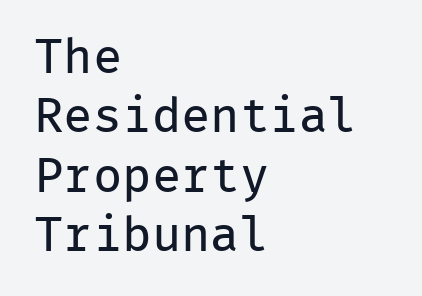
The image shows 49 px regular-weight sans-serif type, upright, monospaced; set left-aligned, line spacing 1.21x, normal letter spacing, not underlined; low stroke contrast and a medium x-height.
